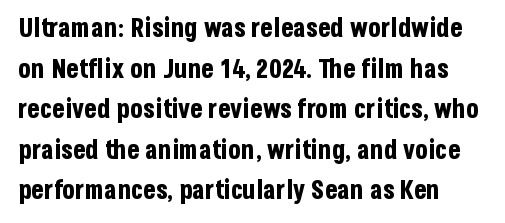
{"italic": "no", "bold": "yes", "underline": "no", "align": "left", "line_spacing": "normal", "line_spacing_ratio": 1.56, "letter_spacing": "normal", "letter_spacing_em": 0.0, "glyph_px": 26}
